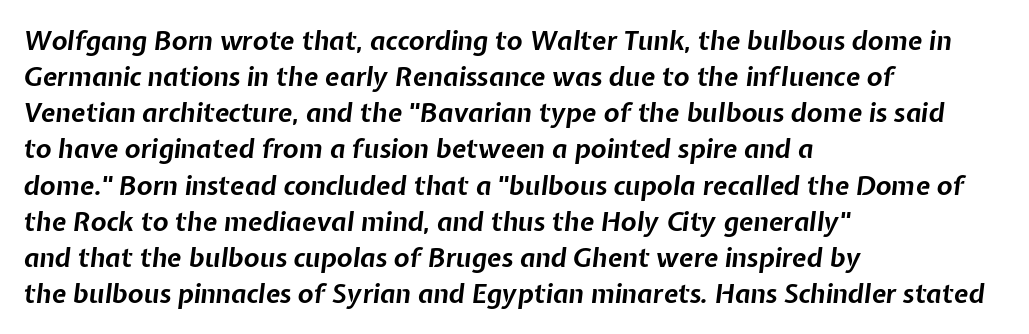
Q: Is the text bold? A: Yes.
Q: Is the text italic (slanted)? A: Yes, it leans right by about 7 degrees.
Q: Is the text underlined? A: No.
Q: How is the paragraph aligned? A: Left-aligned.
Q: Is the spacing between letters normal or unusually wide? A: Normal.
Q: Is the spacing between lines tight, normal or loose? A: Normal.
